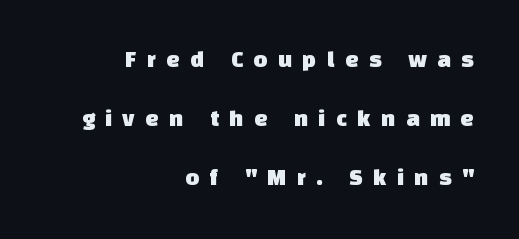
The passage shown has open, widely tracked lettering throughout. One glance says open: line gaps are wider than usual. Is the block centered? No — it sits flush against the right margin. The gap between lines stays unmarked.
